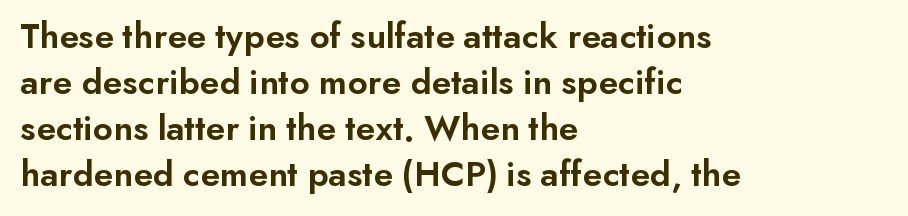
Q: Is the text bold? A: Semi-bold.
Q: Is the text italic (slanted)? A: No, it is upright.
Q: Is the typeface a serif or a sans-serif typeface? A: Sans-serif.
Q: Is the text underlined? A: No.
Q: How is the paragraph aligned? A: Left-aligned.
Q: Is the spacing between letters normal or unusually wide? A: Normal.
Q: Width (condensed, normal, or wide)? A: Normal.
Q: Stroke contrast? A: Low.
Q: x-height? A: Small.
Q: Monospaced? A: No.
